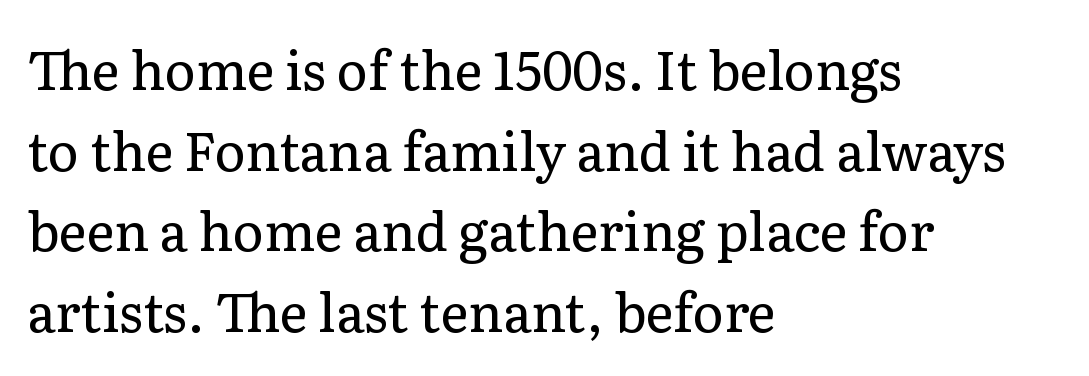
Q: Is the text bold? A: No.
Q: Is the text italic (slanted)? A: No, it is upright.
Q: Is the typeface a serif or a sans-serif typeface? A: Serif.
Q: Is the text underlined? A: No.
Q: How is the paragraph aligned? A: Left-aligned.
Q: Is the spacing between letters normal or unusually wide? A: Normal.
Q: Is the spacing between lines tight, normal or loose? A: Normal.
Q: Width (condensed, normal, or wide)? A: Normal.
Q: Stroke contrast? A: Low.
Q: x-height? A: Medium.
Q: Monospaced? A: No.
